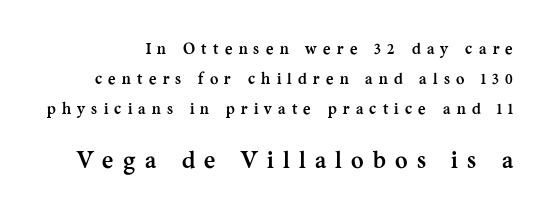
The image shows 24 px bold type, upright; set line spacing 1.86x, unusually wide letter spacing (+0.39 em), not underlined; the second (bottom) block is 1.5x larger.
